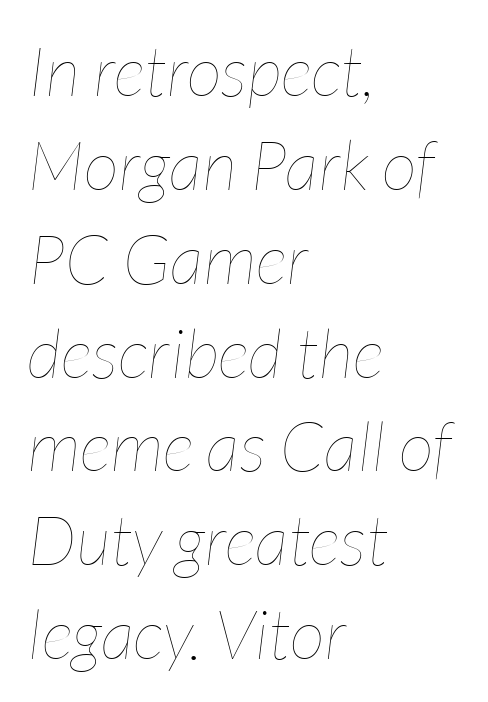
{"italic": "yes", "lean": "right", "slant_degrees": 7, "bold": "no", "weight": "thin", "width": "condensed", "stroke_contrast": "low", "x_height": "medium", "monospaced": "no", "underline": "no", "align": "left", "line_spacing": "normal", "line_spacing_ratio": 1.36, "letter_spacing": "normal", "letter_spacing_em": 0.0, "glyph_px": 69}
